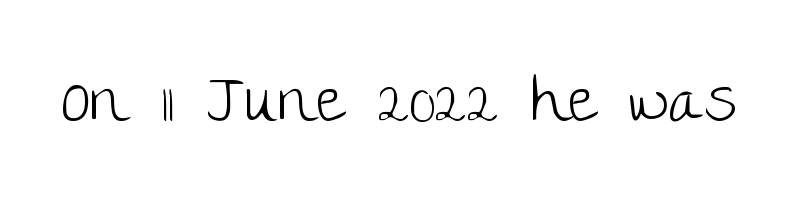
Descenders hang freely into open space. Each letter's strokes conclude bluntly, with no projecting serifs. The letters stand upright; this is a roman face. The face used here is proportionally spaced, like ordinary book or web type. Nothing heavy about these letters — not bold at all.
